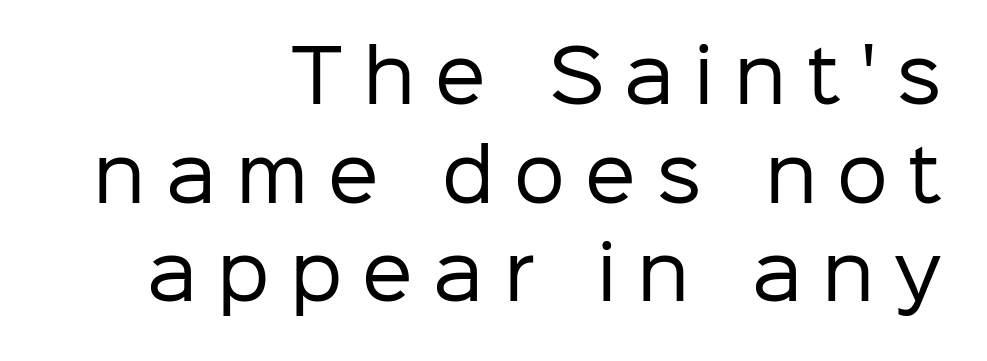
The image shows 72 px regular-weight sans-serif type, upright; set right-aligned, normal line spacing (1.37x), unusually wide letter spacing (+0.28 em), not underlined; low stroke contrast and a medium x-height.
